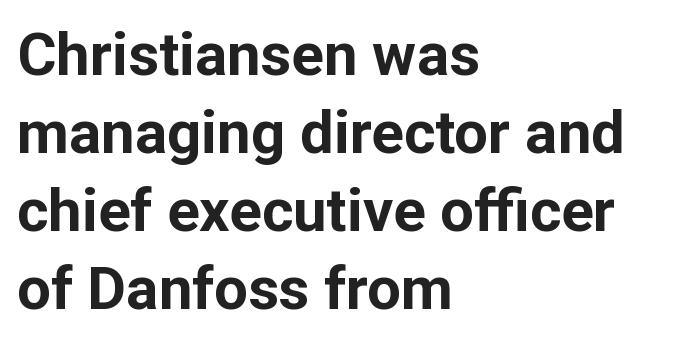
The image shows 60 px bold sans-serif type, upright; set left-aligned, normal line spacing (1.3x), normal letter spacing, not underlined; low stroke contrast and a medium x-height.
